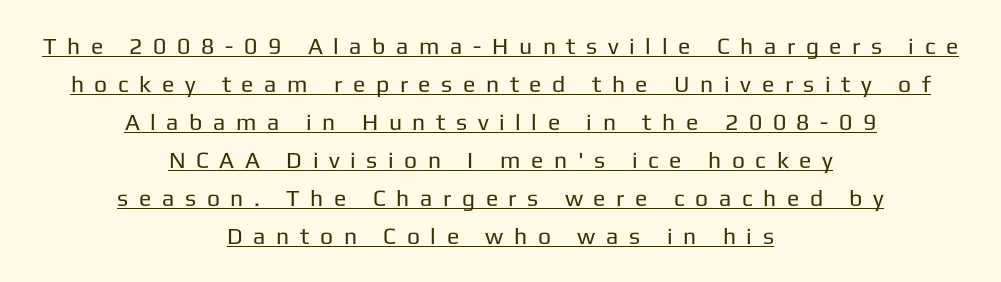
Q: Is the text bold? A: No.
Q: Is the text italic (slanted)? A: No, it is upright.
Q: Is the text underlined? A: Yes.
Q: How is the paragraph aligned? A: Centered.
Q: Is the spacing between letters normal or unusually wide? A: Unusually wide.
Q: Is the spacing between lines tight, normal or loose? A: Normal.
